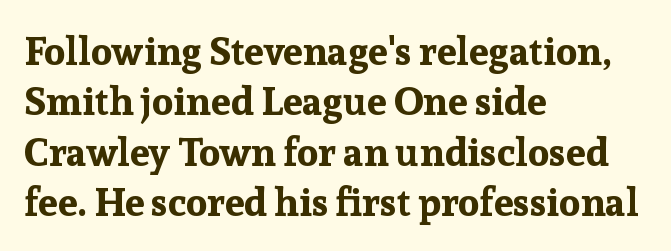
{"serif": "yes", "italic": "no", "bold": "yes", "weight": "bold", "width": "normal", "stroke_contrast": "low", "x_height": "medium", "monospaced": "no", "underline": "no", "align": "left", "line_spacing": "normal", "line_spacing_ratio": 1.29, "letter_spacing": "normal", "letter_spacing_em": 0.0, "glyph_px": 39}
